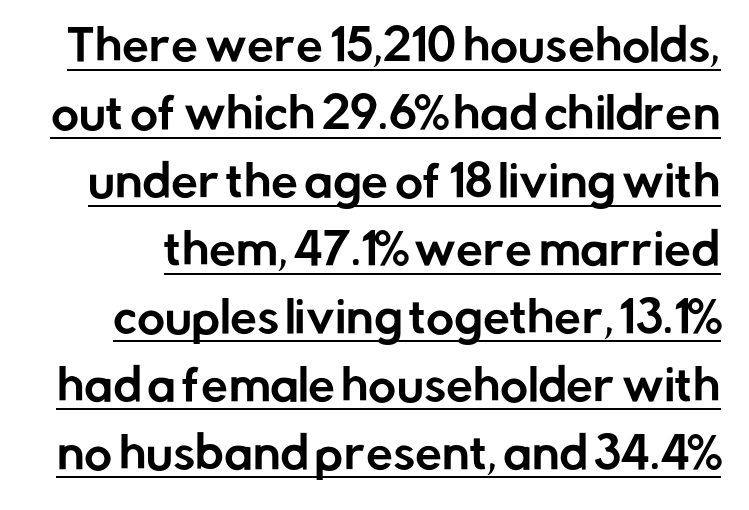
These lines sit exactly where default settings would place them. Looks like regular typesetting: each glyph gets only the width it needs. Characters remain perfectly vertical along every line. The typeface chosen for these lines omits serifs. A typesetter would call this zero additional tracking.
